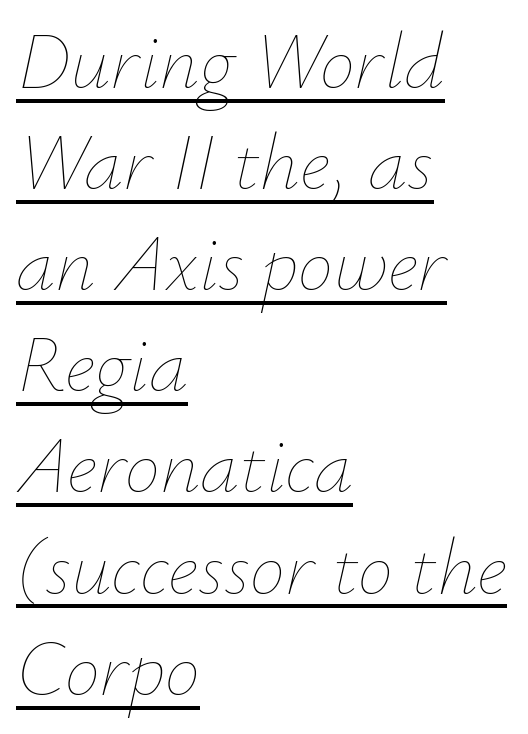
{"italic": "yes", "lean": "right", "slant_degrees": 12, "bold": "no", "weight": "thin", "width": "normal", "stroke_contrast": "low", "x_height": "small", "monospaced": "no", "underline": "yes", "align": "left", "line_spacing": "normal", "line_spacing_ratio": 1.28, "letter_spacing": "normal", "letter_spacing_em": 0.0, "glyph_px": 79}
